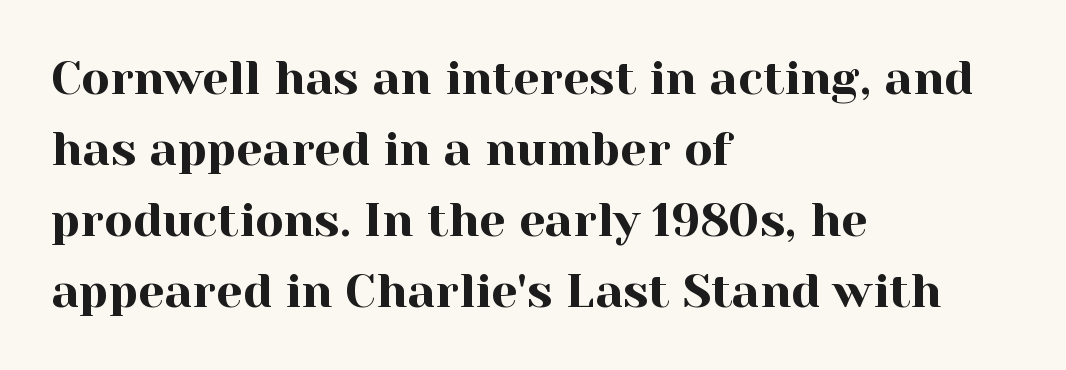
Honestly, the letter spacing is just normal — you wouldn't notice it. The designer left line spacing at the default. The strip under each line holds only bare page. Rendered with straight, roman letterforms.
